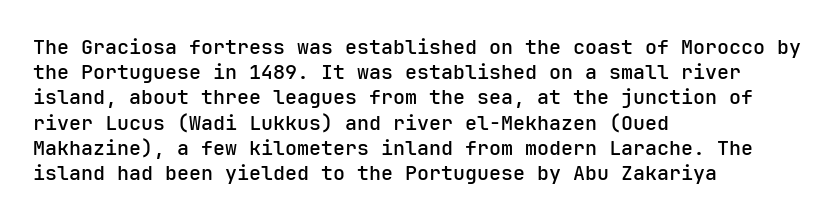
Caption: multi-line text, flush left, ragged right. Is the type bold? Partly — it's a semibold, heavier than regular but not fully bold. The rendering keeps characters at their native spacing. Is there any slant? The stems are plumb. Compared with typical paragraphs, the rows here are spaced about the same.
